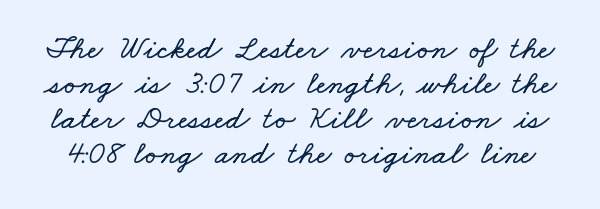
Between one letter and the next there's only the usual sliver of space. Descenders are the only things crossing below the line. These lines are rendered in a variable-pitch font. Quick note: interline space is minimal.
